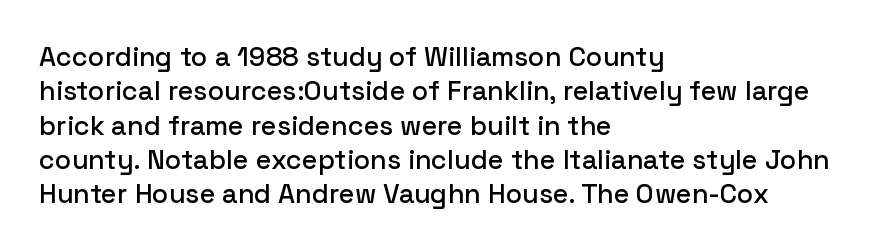
Q: Is the text italic (slanted)? A: No, it is upright.
Q: Is the text underlined? A: No.
Q: How is the paragraph aligned? A: Left-aligned.
Q: Is the spacing between letters normal or unusually wide? A: Normal.
Q: Is the spacing between lines tight, normal or loose? A: Normal.
